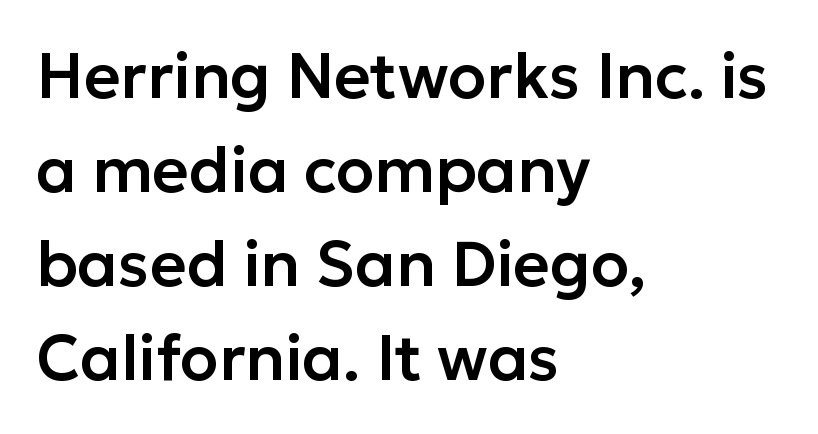
{"serif": "no", "italic": "no", "width": "normal", "stroke_contrast": "low", "x_height": "medium", "monospaced": "no", "underline": "no", "align": "left", "line_spacing": "normal", "line_spacing_ratio": 1.49, "letter_spacing": "normal", "letter_spacing_em": 0.0, "glyph_px": 63}
